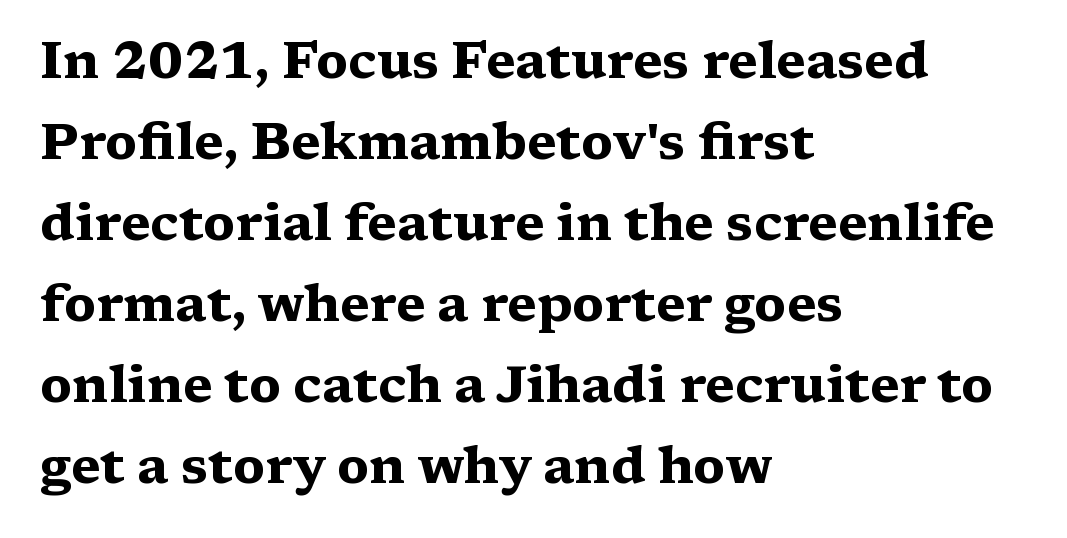
Q: Is the text bold? A: Yes.
Q: Is the text italic (slanted)? A: No, it is upright.
Q: Is the typeface a serif or a sans-serif typeface? A: Serif.
Q: Is the text underlined? A: No.
Q: How is the paragraph aligned? A: Left-aligned.
Q: Is the spacing between letters normal or unusually wide? A: Normal.
Q: Is the spacing between lines tight, normal or loose? A: Normal.
Q: Width (condensed, normal, or wide)? A: Wide.
Q: Stroke contrast? A: Medium.
Q: x-height? A: Medium.
Q: Monospaced? A: No.
